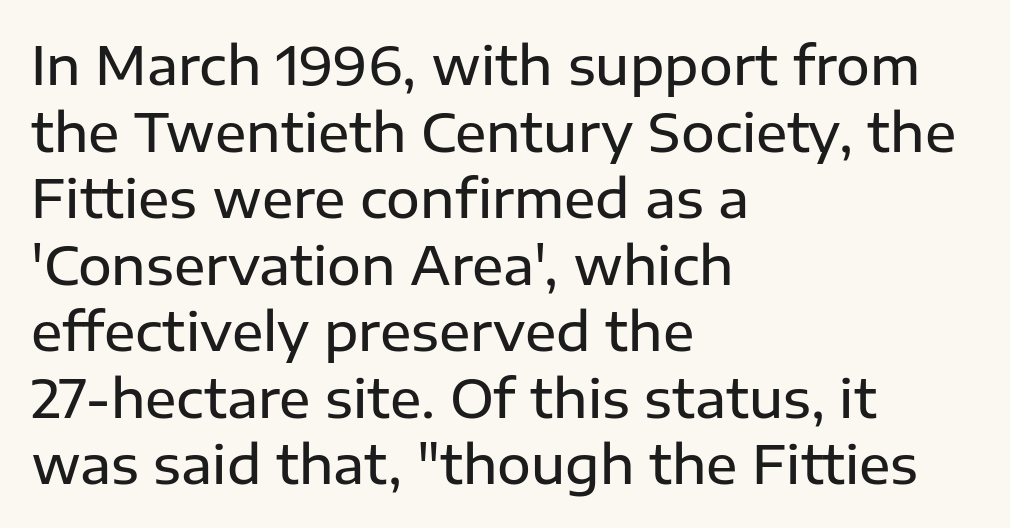
{"serif": "no", "italic": "no", "bold": "semi", "weight": "semibold", "width": "normal", "stroke_contrast": "low", "x_height": "medium", "monospaced": "no", "underline": "no", "align": "left", "line_spacing": "normal", "line_spacing_ratio": 1.28, "letter_spacing": "normal", "letter_spacing_em": 0.0, "glyph_px": 52}
